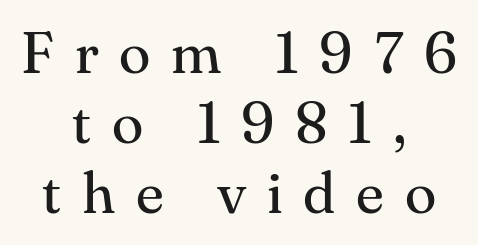
Q: Is the text bold? A: No.
Q: Is the text italic (slanted)? A: No, it is upright.
Q: Is the typeface a serif or a sans-serif typeface? A: Serif.
Q: Is the text underlined? A: No.
Q: How is the paragraph aligned? A: Centered.
Q: Is the spacing between letters normal or unusually wide? A: Unusually wide.
Q: Width (condensed, normal, or wide)? A: Normal.
Q: Stroke contrast? A: Medium.
Q: x-height? A: Small.
Q: Monospaced? A: No.
